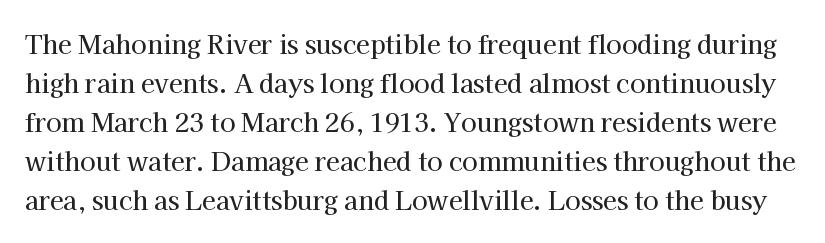
A normal amount of white space separates one row of letters from the next. How are the letters spaced? Ordinarily, with no added tracking. Plain, unruled lines of type. Upright lettering throughout.
